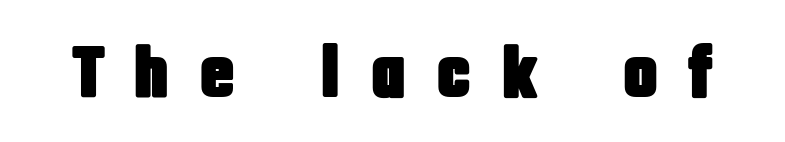
Q: Is the text italic (slanted)? A: No, it is upright.
Q: Is the typeface a serif or a sans-serif typeface? A: Sans-serif.
Q: Is the text underlined? A: No.
Q: Is the spacing between letters normal or unusually wide? A: Unusually wide.
Q: Width (condensed, normal, or wide)? A: Condensed.
Q: Stroke contrast? A: Low.
Q: x-height? A: Large.
Q: Monospaced? A: No.
